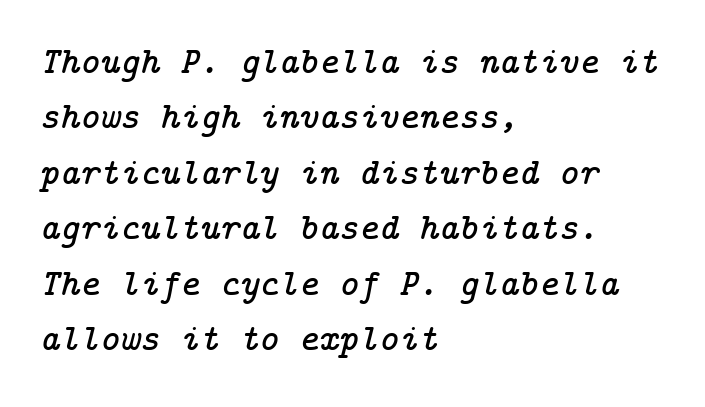
The designer went with a serif here, giving each stem small feet. A normal amount of white space separates one row of letters from the next. Visually the block forms a straight wall on the left and a jagged coastline on the right. The zone under the glyphs is completely vacant. The axis of the letterforms is tilted away from vertical. The rendering keeps characters at their native spacing.
